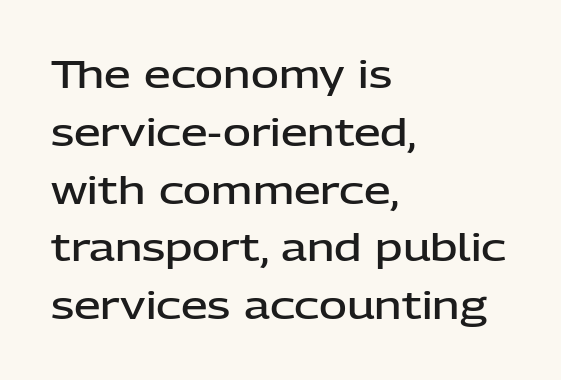
Varying glyph widths throughout — classic text-font behaviour. Posture: straight, roman, zero tilt. Clear beneath every line of the passage. Notice how descenders clear the ascenders below comfortably — that's standard leading.
